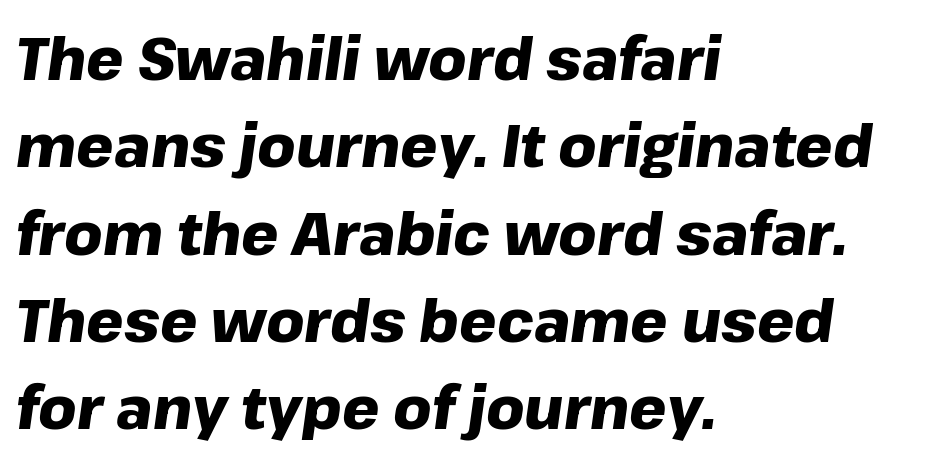
If you drew a line through each stem, it would be angled. The lines sit at an ordinary, default distance from one another. You could not count columns in this text — the font is proportionally spaced. The font is running at its bold setting.
